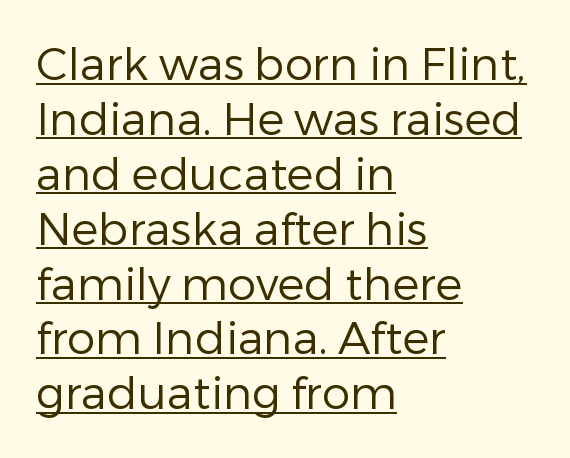
The image shows 45 px regular-weight sans-serif type, upright; set left-aligned, line spacing 1.22x, normal letter spacing, underlined; low stroke contrast and a medium x-height.
